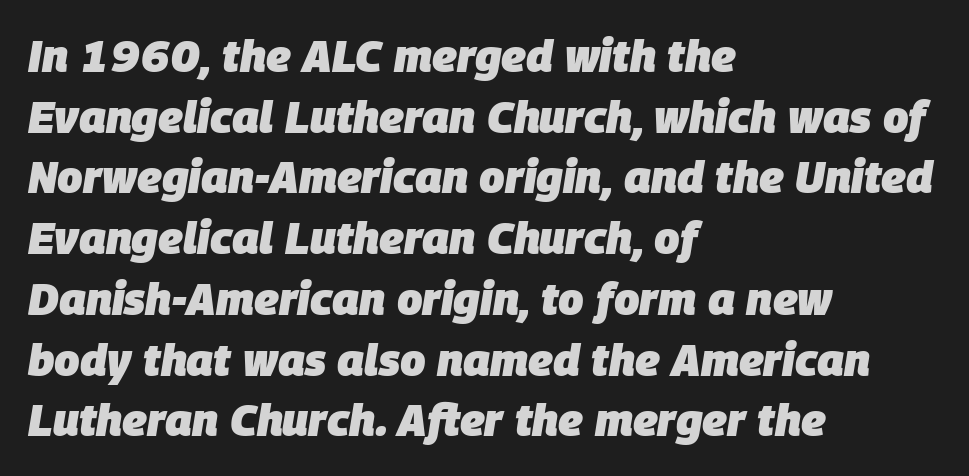
Is the type slanted? Yes — the strokes lean at a clear angle. Heavy-handed strokes throughout: this text is bold. This sample is left-justified, so line endings fall wherever the words run out. The baseline area is clear.
